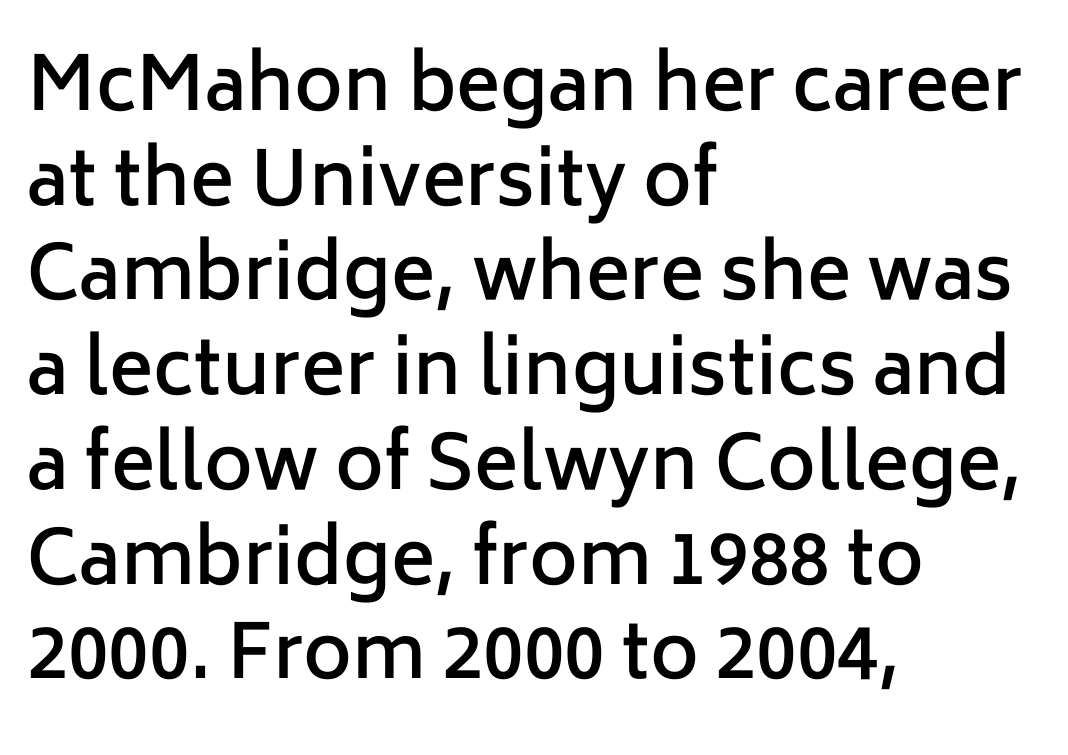
Here the glyphs are tracked normally, forming tight word shapes. Note: no serifs on the glyphs. The lines sit at an ordinary, default distance from one another. This sample is left-justified, so line endings fall wherever the words run out. Its strokes are somewhat broadened, the hallmark of semibold type. A bare baseline throughout the passage.
